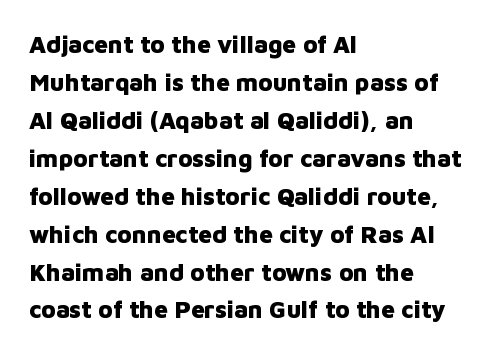
The image shows 24 px bold type, upright; set left-aligned, normal line spacing (1.58x), normal letter spacing, not underlined.
